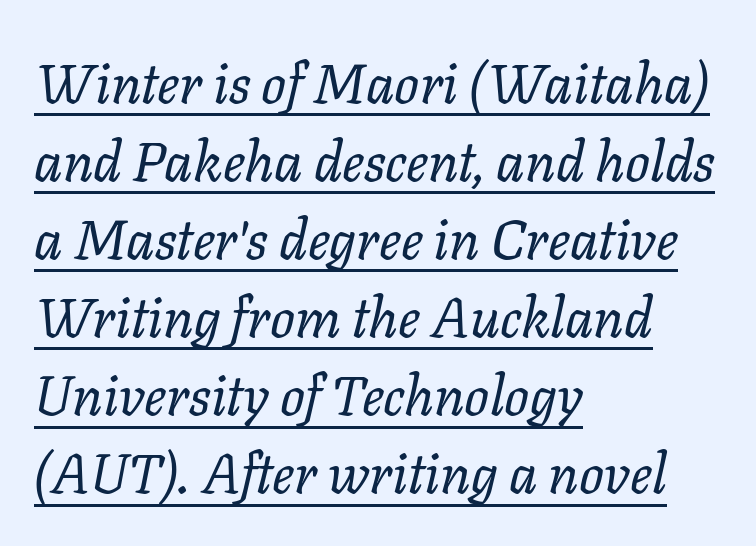
Q: Is the text bold? A: No.
Q: Is the text italic (slanted)? A: Yes, it leans right by about 11 degrees.
Q: Is the text underlined? A: Yes.
Q: How is the paragraph aligned? A: Left-aligned.
Q: Is the spacing between letters normal or unusually wide? A: Normal.
Q: Is the spacing between lines tight, normal or loose? A: Normal.
Q: Width (condensed, normal, or wide)? A: Normal.
Q: Stroke contrast? A: Low.
Q: x-height? A: Medium.
Q: Monospaced? A: No.
